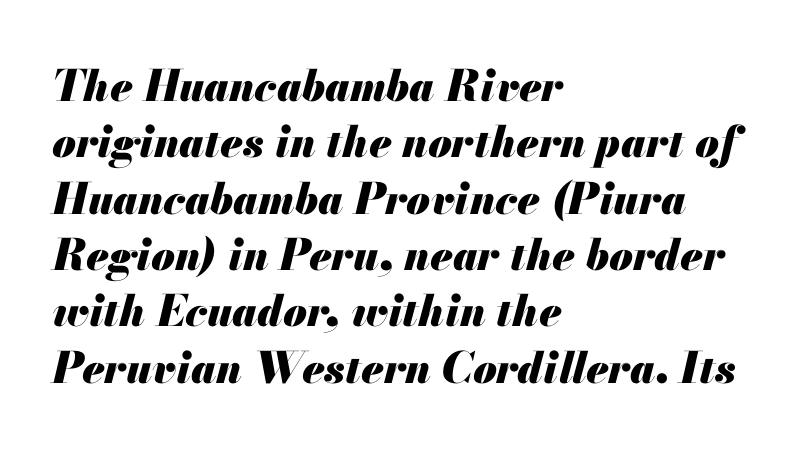
Q: Is the text bold? A: Yes.
Q: Is the text italic (slanted)? A: Yes, it leans right by about 13 degrees.
Q: Is the text underlined? A: No.
Q: How is the paragraph aligned? A: Left-aligned.
Q: Is the spacing between letters normal or unusually wide? A: Normal.
Q: Is the spacing between lines tight, normal or loose? A: Normal.
Q: Width (condensed, normal, or wide)? A: Normal.
Q: Stroke contrast? A: Medium.
Q: x-height? A: Small.
Q: Monospaced? A: No.
